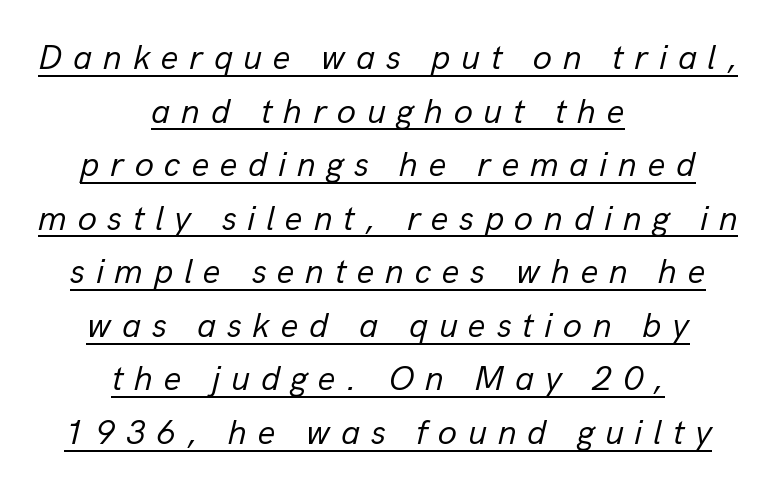
Q: Is the text bold? A: No.
Q: Is the text italic (slanted)? A: Yes, it leans right by about 13 degrees.
Q: Is the text underlined? A: Yes.
Q: How is the paragraph aligned? A: Centered.
Q: Is the spacing between letters normal or unusually wide? A: Unusually wide.
Q: Is the spacing between lines tight, normal or loose? A: Normal.
Q: Width (condensed, normal, or wide)? A: Normal.
Q: Stroke contrast? A: Low.
Q: x-height? A: Medium.
Q: Monospaced? A: No.
